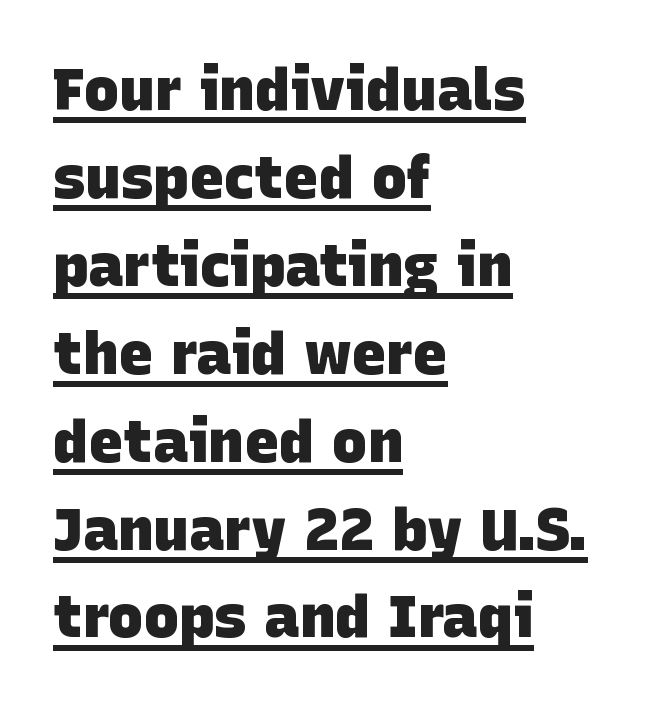
The image shows 59 px heavy sans-serif type; set left-aligned, normal line spacing (1.49x), normal letter spacing, underlined; low stroke contrast and a large x-height.
